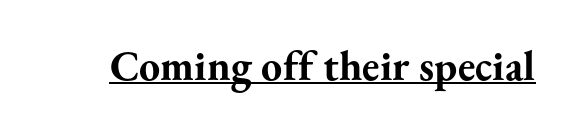
The image shows 42 px bold serif type, upright; set normal letter spacing, underlined; medium stroke contrast and a small x-height.
